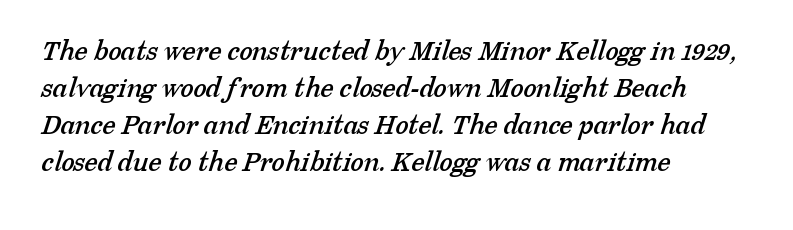
{"serif": "yes", "width": "normal", "stroke_contrast": "low", "x_height": "medium", "monospaced": "no", "underline": "no", "align": "left", "line_spacing_ratio": 1.23, "letter_spacing": "normal", "letter_spacing_em": 0.0, "glyph_px": 30}
